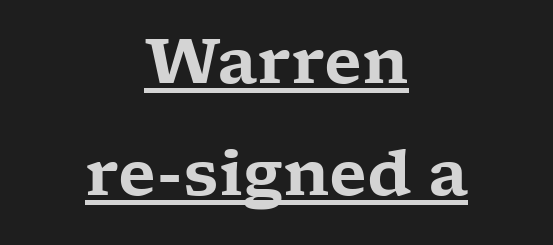
The type is set solid horizontally, with unmodified tracking. These lines stack symmetrically, like a column narrowing and widening about its center. Is there any slant? The stems are plumb. Examine the stroke ends and you'll spot serifs.
